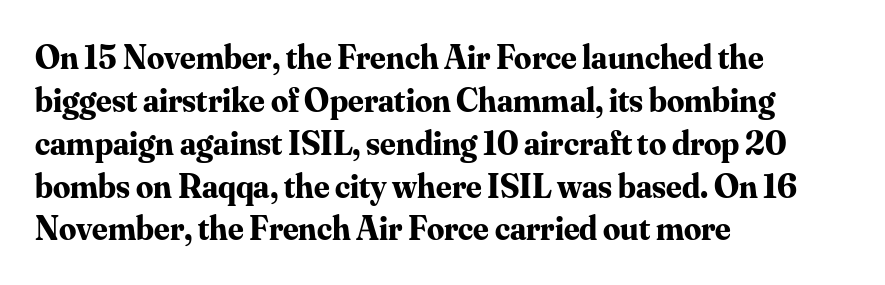
{"serif": "yes", "italic": "no", "bold": "yes", "weight": "bold", "width": "normal", "stroke_contrast": "medium", "x_height": "small", "monospaced": "no", "underline": "no", "align": "left", "line_spacing": "normal", "line_spacing_ratio": 1.26, "letter_spacing": "normal", "letter_spacing_em": 0.0, "glyph_px": 34}
